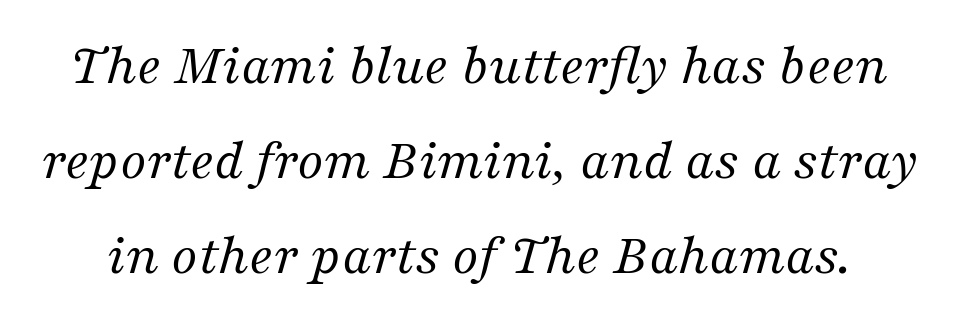
{"serif": "yes", "italic": "yes", "lean": "right", "slant_degrees": 16, "bold": "no", "weight": "regular", "width": "normal", "stroke_contrast": "medium", "x_height": "medium", "monospaced": "no", "underline": "no", "line_spacing": "normal", "line_spacing_ratio": 1.61, "letter_spacing": "normal", "letter_spacing_em": 0.0, "glyph_px": 59}
